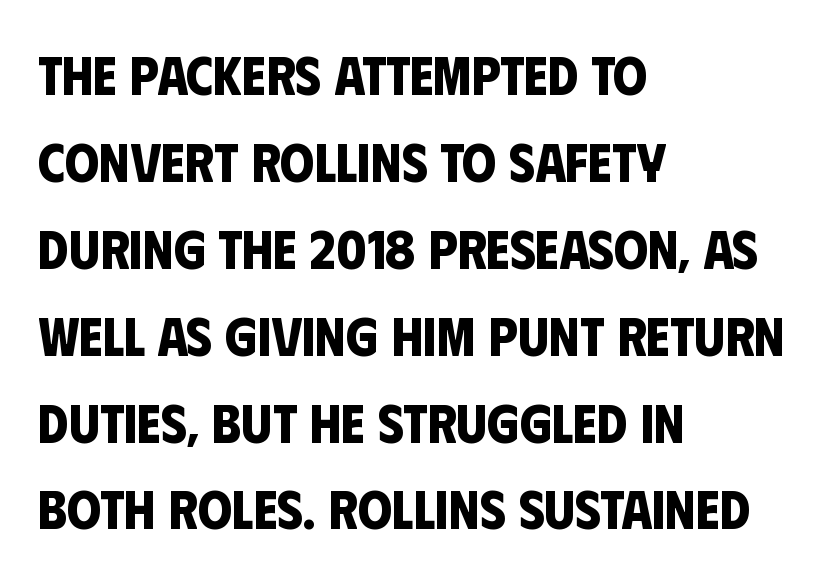
{"serif": "no", "bold": "yes", "weight": "bold", "width": "condensed", "stroke_contrast": "low", "x_height": "large", "monospaced": "no", "underline": "no", "align": "left", "line_spacing": "normal", "line_spacing_ratio": 1.58, "letter_spacing": "normal", "letter_spacing_em": 0.0, "glyph_px": 55}
